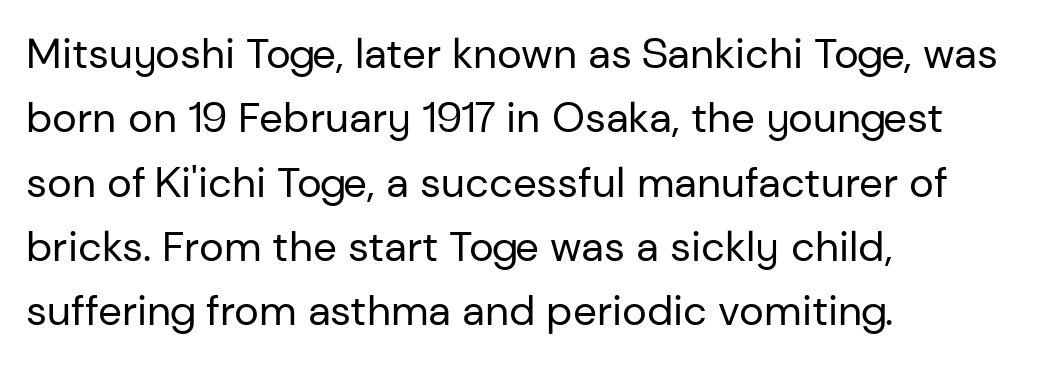
A typesetter would label this face a sans. The axis of the letterforms is exactly vertical. Horizontal alignment here is leftward, the default for most running prose. Quick note: underline off. The tracking reads as untouched default to a designer's eye. Baseline-to-baseline distance is the conventional proportion of letter height.
